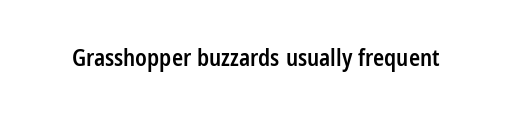
No extra tracking has been applied to these lines. The area under the type is left untouched. Weight: semibold (demi). If you drew a line through each stem, it would be perfectly vertical.
